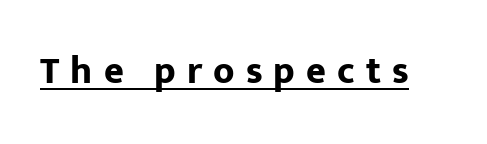
Q: Is the text bold? A: Yes.
Q: Is the text italic (slanted)? A: No, it is upright.
Q: Is the typeface a serif or a sans-serif typeface? A: Sans-serif.
Q: Is the text underlined? A: Yes.
Q: Is the spacing between letters normal or unusually wide? A: Unusually wide.
Q: Width (condensed, normal, or wide)? A: Normal.
Q: Stroke contrast? A: Low.
Q: x-height? A: Medium.
Q: Monospaced? A: No.
